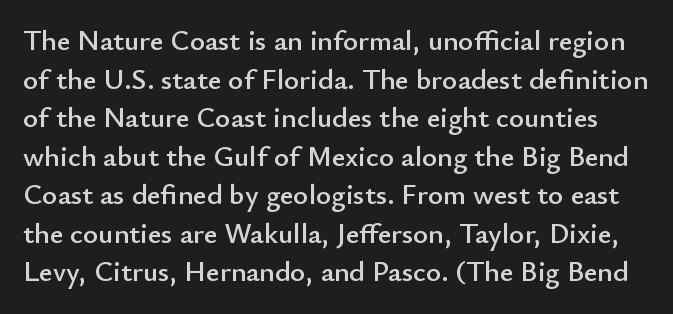
{"serif": "no", "italic": "no", "width": "normal", "stroke_contrast": "low", "x_height": "small", "monospaced": "no", "underline": "no", "line_spacing": "normal", "line_spacing_ratio": 1.33, "letter_spacing": "normal", "letter_spacing_em": 0.0, "glyph_px": 29}
